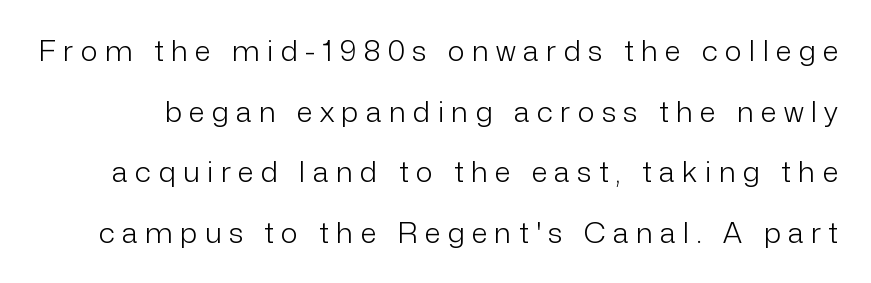
{"serif": "no", "italic": "no", "bold": "no", "weight": "light", "width": "normal", "stroke_contrast": "low", "x_height": "medium", "monospaced": "no", "underline": "no", "line_spacing": "loose", "line_spacing_ratio": 2.09, "letter_spacing": "wide", "letter_spacing_em": 0.25, "glyph_px": 29}
